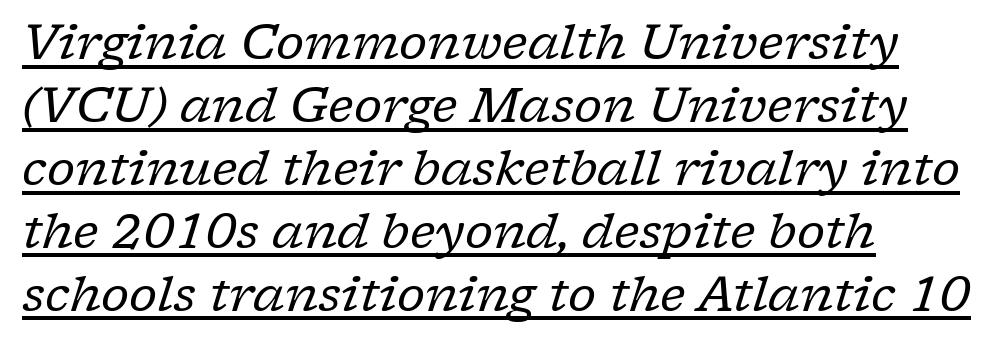
{"serif": "yes", "italic": "yes", "lean": "right", "slant_degrees": 17, "bold": "no", "weight": "regular", "width": "normal", "stroke_contrast": "low", "x_height": "medium", "monospaced": "no", "underline": "yes", "align": "left", "line_spacing": "normal", "line_spacing_ratio": 1.31, "letter_spacing": "normal", "letter_spacing_em": 0.0, "glyph_px": 48}
